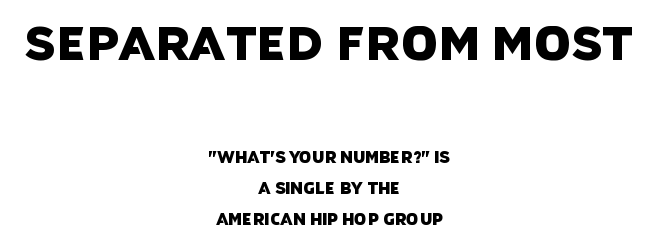
The image shows 47 px sans-serif type; set centered, loose line spacing (1.93x), normal letter spacing, not underlined; the first (top) block is 2.94x larger; low stroke contrast and a large x-height.
